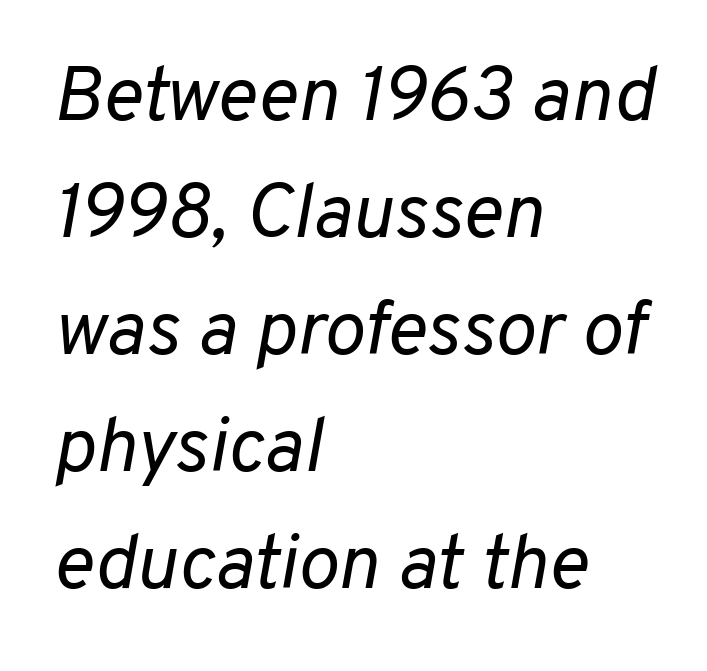
Q: Is the text bold? A: No.
Q: Is the text italic (slanted)? A: Yes, it leans right by about 10 degrees.
Q: Is the text underlined? A: No.
Q: How is the paragraph aligned? A: Left-aligned.
Q: Is the spacing between letters normal or unusually wide? A: Normal.
Q: Is the spacing between lines tight, normal or loose? A: Normal.
Q: Width (condensed, normal, or wide)? A: Normal.
Q: Stroke contrast? A: Low.
Q: x-height? A: Medium.
Q: Monospaced? A: No.
